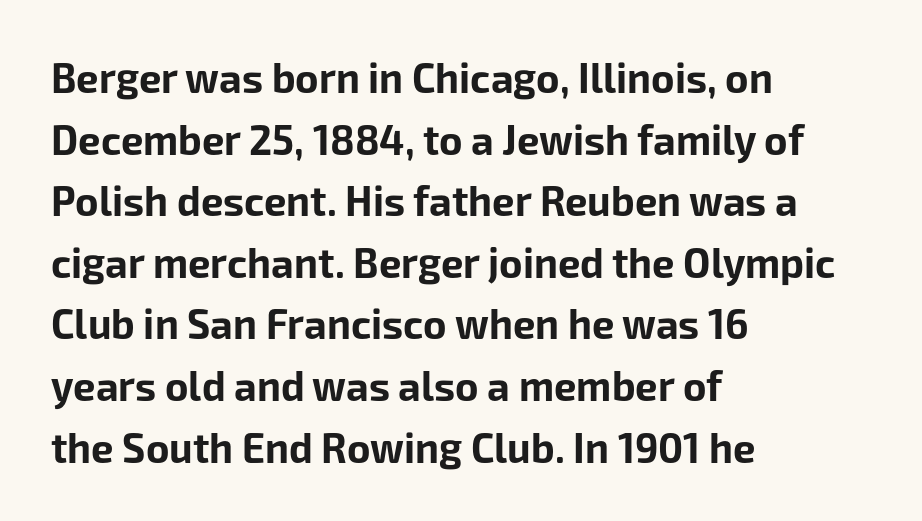
The image shows 40 px bold sans-serif type, upright; set left-aligned, normal line spacing (1.54x), normal letter spacing, not underlined; low stroke contrast and a medium x-height.
